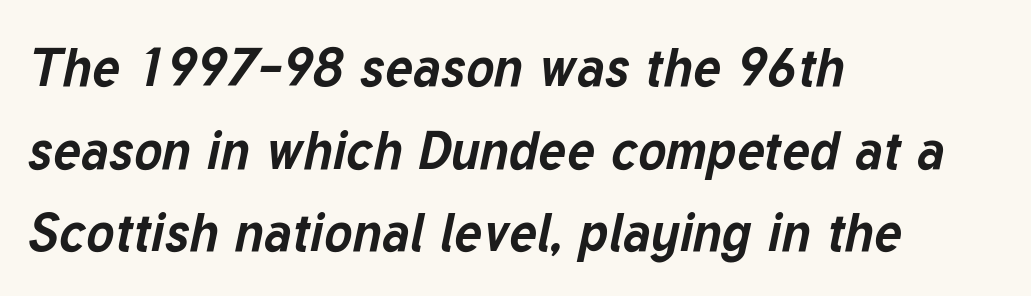
Notice how thick the strokes are: this is what a full bold looks like. Decoration check: the copy has no underline. An italicized treatment has been applied to the whole sample. The ragged edge is on the right, which tells us the setting is flush left. The line-height multiplier appears to be the usual default.
